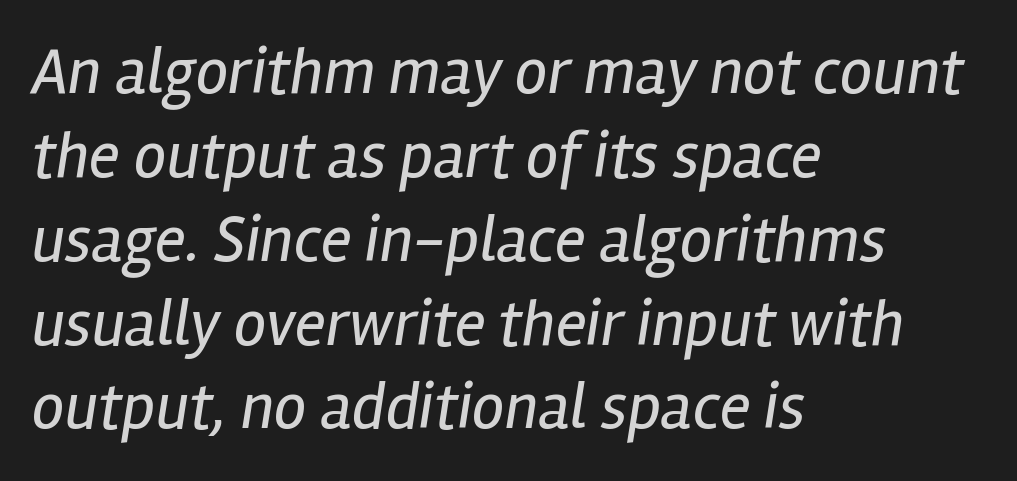
Letter spacing: default. Plain, unruled lines of type. Compared with a typical body face, this is equally light or lighter still. The block of text has a typical density, with ordinary space between rows. Is the type slanted? Yes — the strokes lean at a clear angle. You could not count columns in this text — the font is proportionally spaced.
